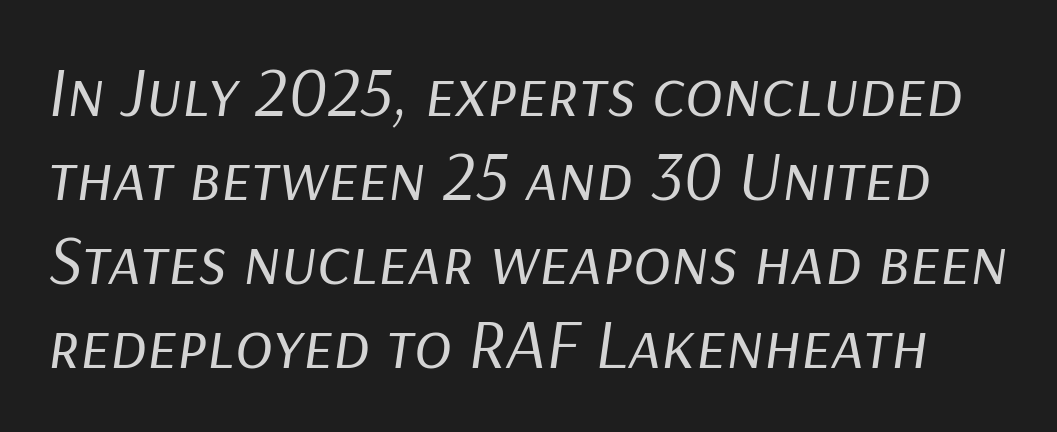
Q: Is the text bold? A: No.
Q: Is the text italic (slanted)? A: Yes, it leans right by about 9 degrees.
Q: Is the text underlined? A: No.
Q: Is the spacing between letters normal or unusually wide? A: Normal.
Q: Width (condensed, normal, or wide)? A: Normal.
Q: Stroke contrast? A: Low.
Q: x-height? A: Medium.
Q: Monospaced? A: No.
